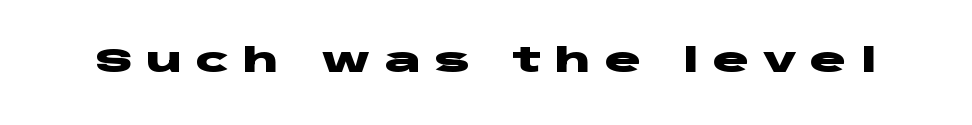
Q: Is the text bold? A: Yes.
Q: Is the text italic (slanted)? A: No, it is upright.
Q: Is the typeface a serif or a sans-serif typeface? A: Sans-serif.
Q: Is the text underlined? A: No.
Q: Is the spacing between letters normal or unusually wide? A: Unusually wide.
Q: Width (condensed, normal, or wide)? A: Wide.
Q: Stroke contrast? A: Low.
Q: x-height? A: Large.
Q: Monospaced? A: No.
